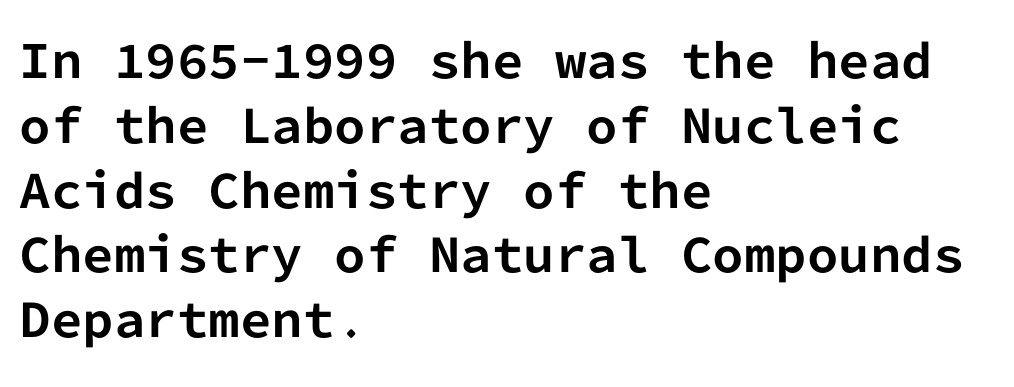
The image shows 45 px bold sans-serif type, upright, monospaced; set left-aligned, normal line spacing (1.44x), normal letter spacing, not underlined; low stroke contrast and a medium x-height.
